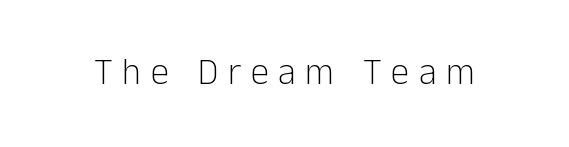
Q: Is the text bold? A: No.
Q: Is the text italic (slanted)? A: No, it is upright.
Q: Is the typeface a serif or a sans-serif typeface? A: Sans-serif.
Q: Is the text underlined? A: No.
Q: Is the spacing between letters normal or unusually wide? A: Unusually wide.
Q: Width (condensed, normal, or wide)? A: Normal.
Q: Stroke contrast? A: Low.
Q: x-height? A: Medium.
Q: Monospaced? A: No.
